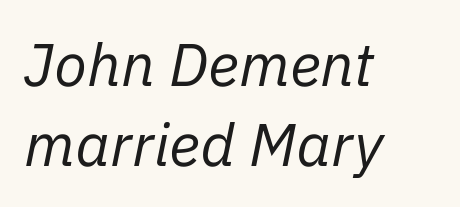
The type is set solid horizontally, with unmodified tracking. Compared with ordinary roman type, these characters are visibly tilted. The passage shown is typed in a proportional face where columns would drift. Stems here are at most as thick as an everyday book face. Successive baselines arrive at the customary interval. This sample is left-justified, so line endings fall wherever the words run out.
